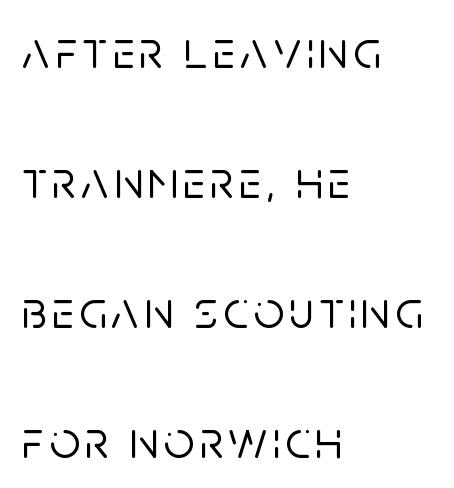
{"serif": "no", "italic": "no", "width": "normal", "stroke_contrast": "low", "x_height": "large", "monospaced": "no", "underline": "no", "align": "left", "line_spacing": "loose", "line_spacing_ratio": 2.45, "glyph_px": 53}
